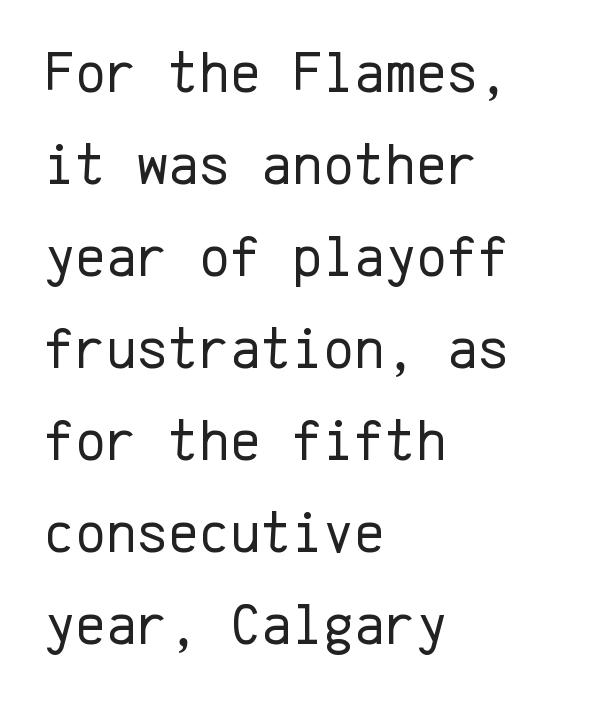
{"serif": "no", "italic": "no", "bold": "no", "weight": "regular", "width": "normal", "stroke_contrast": "low", "x_height": "medium", "monospaced": "yes", "underline": "no", "align": "left", "line_spacing": "normal", "line_spacing_ratio": 1.56, "letter_spacing": "normal", "letter_spacing_em": 0.0, "glyph_px": 59}
